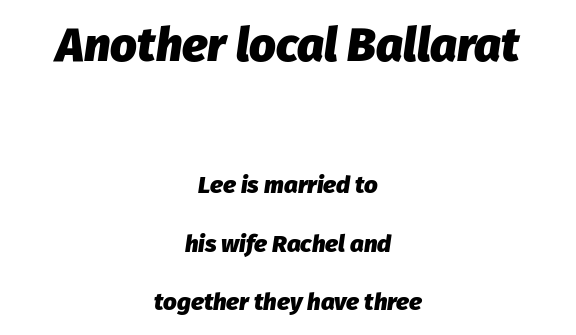
The image shows 47 px heavy type, italic (leaning right); set centered, loose line spacing (2.45x), normal letter spacing, not underlined; the first (top) block is 1.96x larger; low stroke contrast and a medium x-height.
